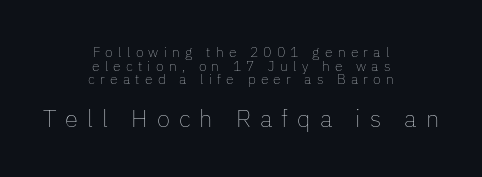
The image shows 24 px text type, upright; set centered, tight line spacing (0.98x), unusually wide letter spacing (+0.37 em), not underlined; the second (bottom) block is 1.71x larger.
